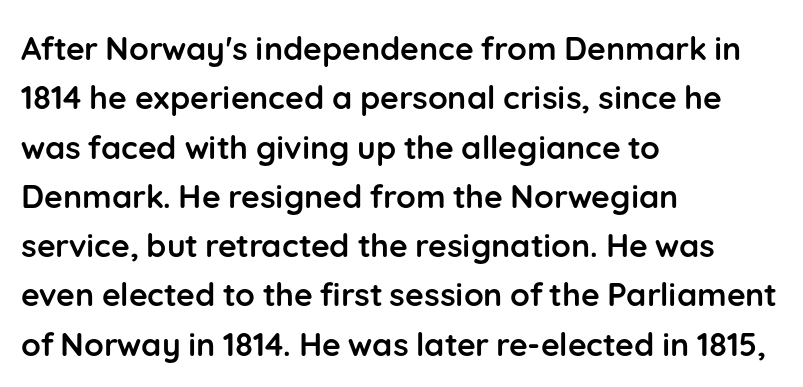
Q: Is the text bold? A: Yes.
Q: Is the text italic (slanted)? A: No, it is upright.
Q: Is the typeface a serif or a sans-serif typeface? A: Sans-serif.
Q: Is the text underlined? A: No.
Q: How is the paragraph aligned? A: Left-aligned.
Q: Is the spacing between letters normal or unusually wide? A: Normal.
Q: Is the spacing between lines tight, normal or loose? A: Normal.
Q: Width (condensed, normal, or wide)? A: Normal.
Q: Stroke contrast? A: Low.
Q: x-height? A: Medium.
Q: Monospaced? A: No.
